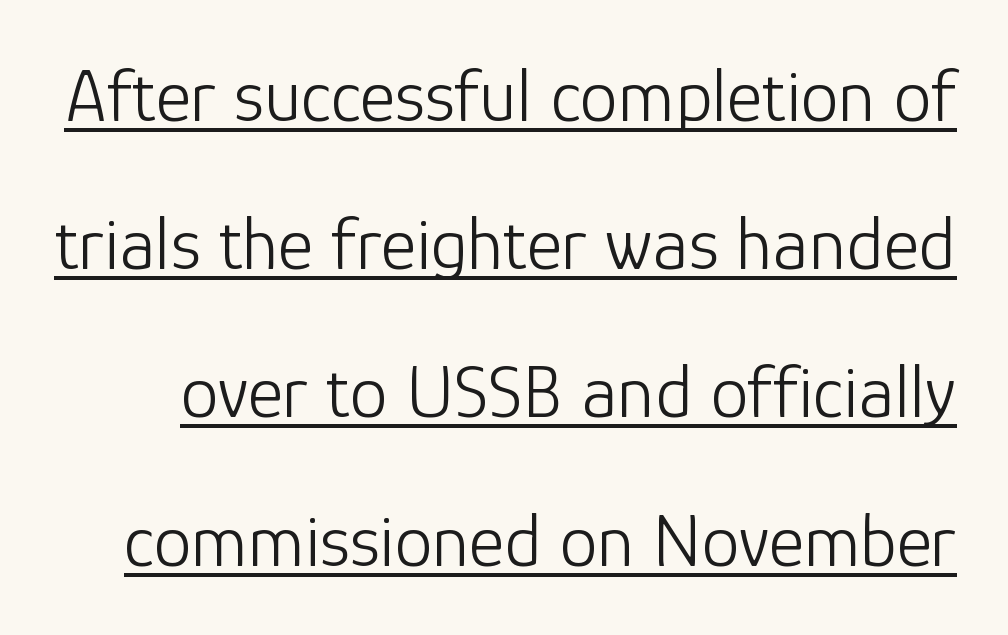
Q: Is the text bold? A: No.
Q: Is the text italic (slanted)? A: No, it is upright.
Q: Is the typeface a serif or a sans-serif typeface? A: Sans-serif.
Q: Is the text underlined? A: Yes.
Q: Is the spacing between letters normal or unusually wide? A: Normal.
Q: Is the spacing between lines tight, normal or loose? A: Loose.
Q: Width (condensed, normal, or wide)? A: Normal.
Q: Stroke contrast? A: Low.
Q: x-height? A: Medium.
Q: Monospaced? A: No.
